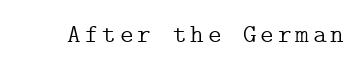
On a weight scale, this lands at 450 or below. The gap between lines stays unmarked. Notice how the stems are strictly vertical — no italics here.
